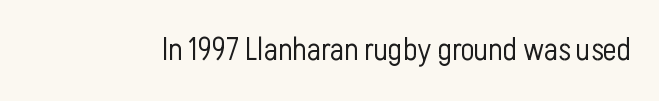
{"serif": "no", "italic": "no", "bold": "no", "weight": "light", "width": "condensed", "stroke_contrast": "low", "x_height": "medium", "monospaced": "no", "underline": "no", "letter_spacing": "normal", "letter_spacing_em": 0.0, "glyph_px": 32}
